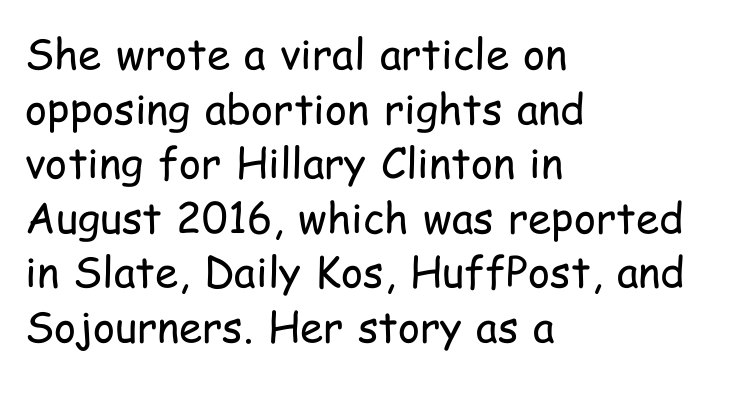
Unlike italic type, these characters show no tilt at all. Bare-footed words on every line. The face used here is rendered with its standard letterfit. Compared with a centered layout, this one pins lines to the left instead.
